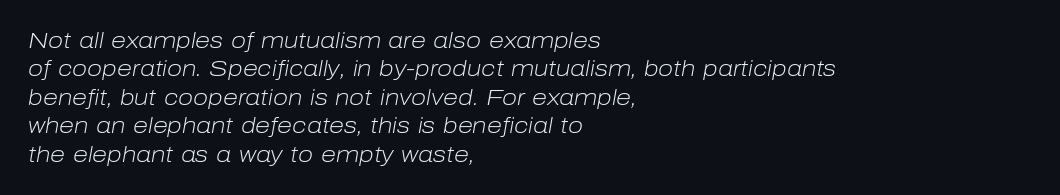
{"italic": "yes", "lean": "right", "slant_degrees": 10, "bold": "no", "underline": "no", "align": "left", "line_spacing": "normal", "line_spacing_ratio": 1.29, "letter_spacing": "normal", "letter_spacing_em": 0.0, "glyph_px": 22}
